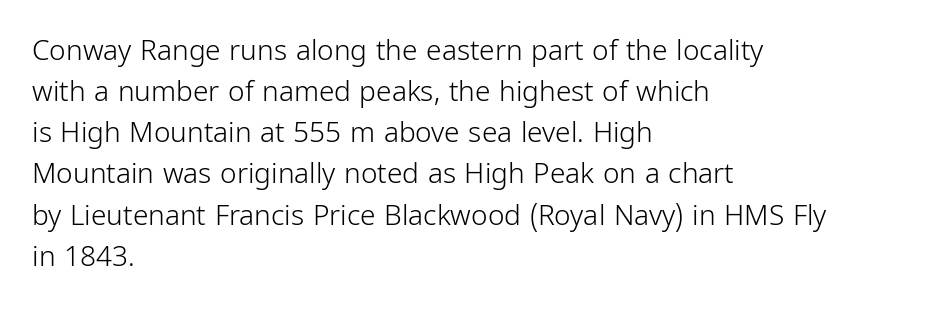
Q: Is the text bold? A: No.
Q: Is the text italic (slanted)? A: No, it is upright.
Q: Is the typeface a serif or a sans-serif typeface? A: Sans-serif.
Q: Is the text underlined? A: No.
Q: How is the paragraph aligned? A: Left-aligned.
Q: Is the spacing between letters normal or unusually wide? A: Normal.
Q: Is the spacing between lines tight, normal or loose? A: Normal.
Q: Width (condensed, normal, or wide)? A: Condensed.
Q: Stroke contrast? A: Low.
Q: x-height? A: Medium.
Q: Monospaced? A: No.
